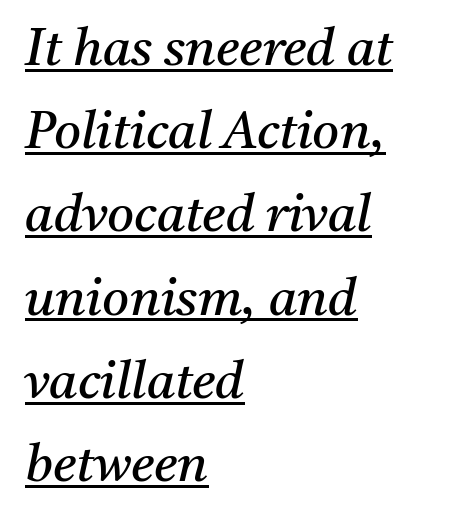
{"serif": "yes", "italic": "yes", "lean": "right", "slant_degrees": 11, "bold": "no", "weight": "regular", "width": "normal", "stroke_contrast": "medium", "x_height": "medium", "monospaced": "no", "underline": "yes", "align": "left", "line_spacing": "normal", "line_spacing_ratio": 1.6, "letter_spacing": "normal", "letter_spacing_em": 0.0, "glyph_px": 52}
